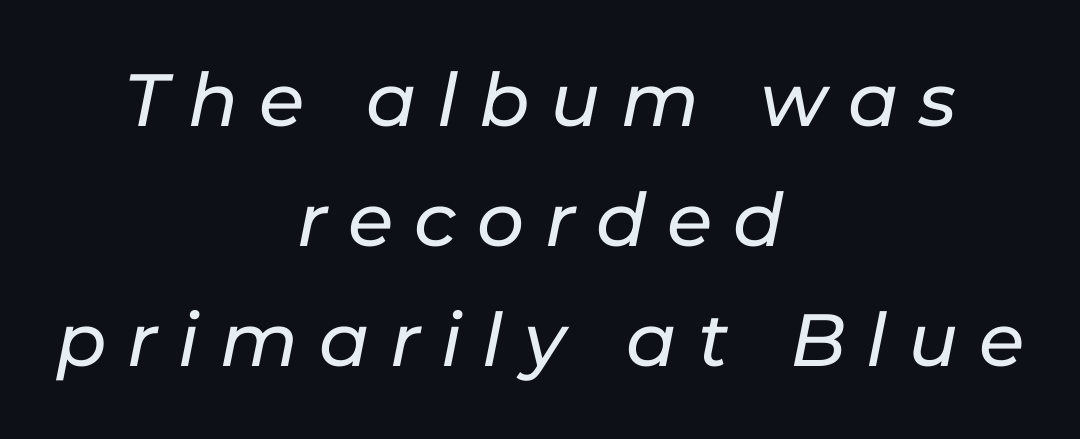
Q: Is the text italic (slanted)? A: Yes, it leans right by about 11 degrees.
Q: Is the text underlined? A: No.
Q: How is the paragraph aligned? A: Centered.
Q: Is the spacing between letters normal or unusually wide? A: Unusually wide.
Q: Is the spacing between lines tight, normal or loose? A: Normal.
Q: Width (condensed, normal, or wide)? A: Normal.
Q: Stroke contrast? A: Low.
Q: x-height? A: Medium.
Q: Monospaced? A: No.
